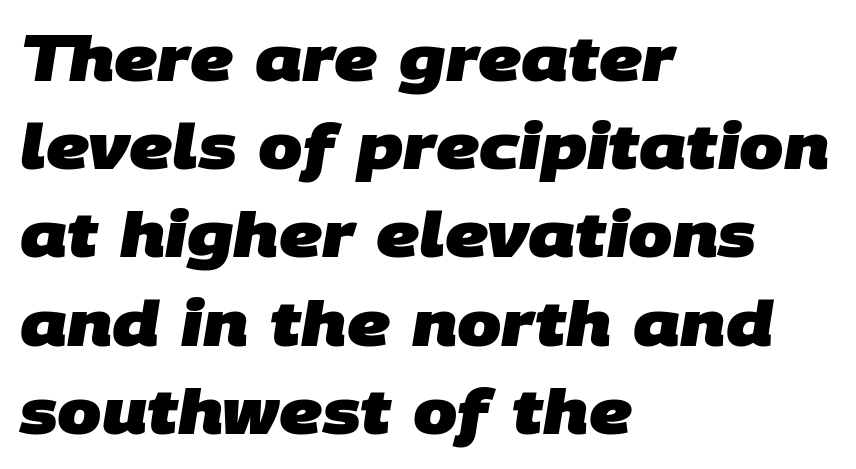
The image shows 63 px heavy sans-serif type; set left-aligned, normal line spacing (1.4x), normal letter spacing, not underlined; low stroke contrast and a large x-height.
